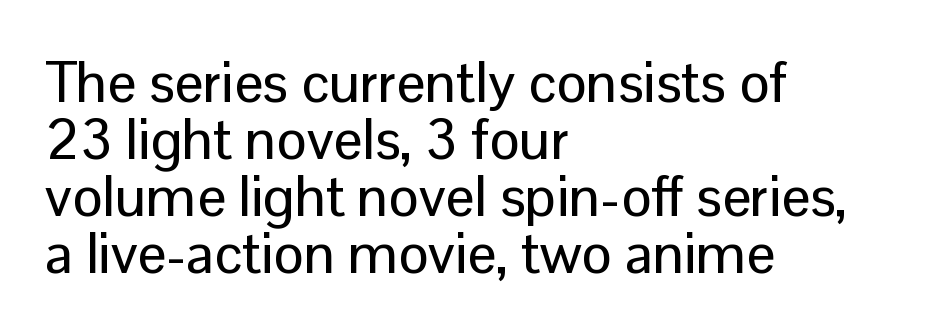
A student would call this left alignment; a typographer would say flush left, rag right. The letters stand straight up with perfectly vertical stems. The passage shown is typed in a proportional face where columns would drift. Nobody touched the tracking dial on this one.
